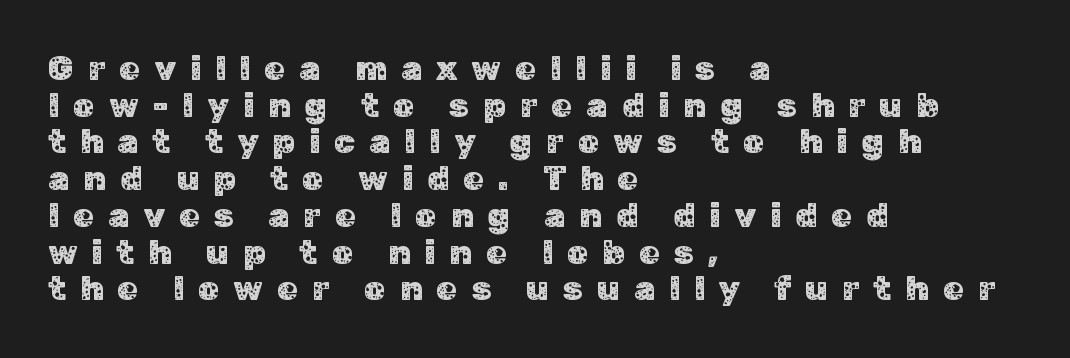
Interline gaps are noticeably narrow in this sample. The rendering anchors every line to the left-hand side. This is the regular roman posture of the typeface. The face used here is rendered with a markedly widened letterfit. Quick note: underline off.
